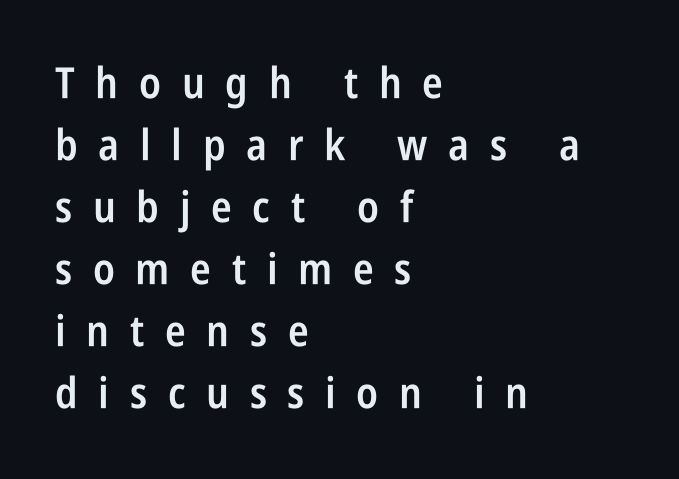
The image shows 43 px semibold, condensed sans-serif type, upright; set left-aligned, normal line spacing (1.44x), unusually wide letter spacing (+0.48 em), not underlined; low stroke contrast and a large x-height.
